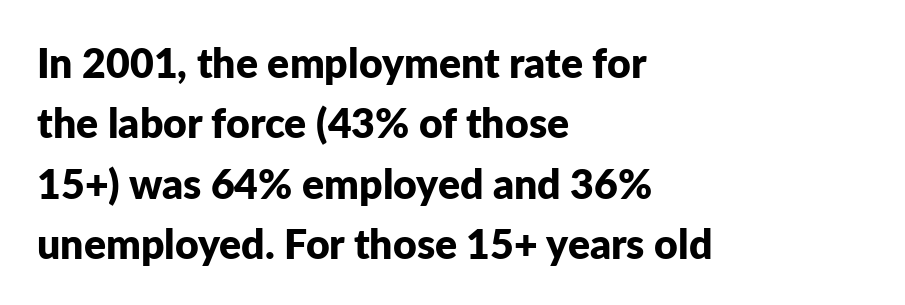
This sample uses plain, unmodified letter spacing. Heft: maximum for text — a bold. One-word summary of the alignment: left. You can tell from the bare stems that sans-serif type was used. This is the regular roman posture of the typeface.
